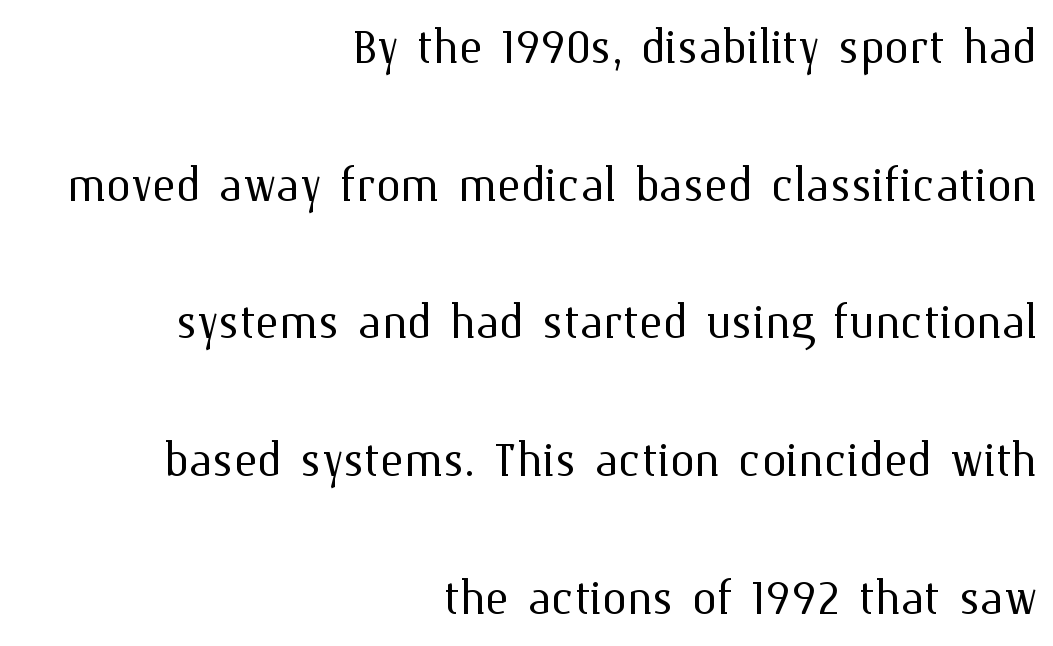
{"italic": "no", "bold": "no", "weight": "light", "width": "normal", "stroke_contrast": "medium", "x_height": "medium", "monospaced": "no", "underline": "no", "align": "right", "line_spacing": "loose", "line_spacing_ratio": 2.22, "letter_spacing": "normal", "letter_spacing_em": 0.0, "glyph_px": 62}
